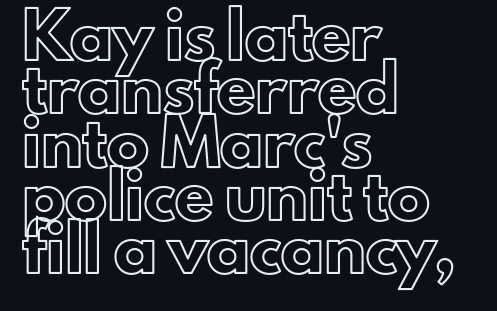
Think of a printed novel: that variable character pitch is what you see here. A student would call this left alignment; a typographer would say flush left, rag right. Descenders hang freely into open space. Posture: straight, roman, zero tilt.
